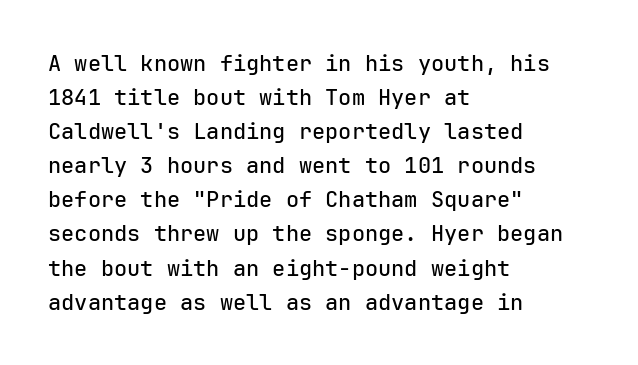
Q: Is the text italic (slanted)? A: No, it is upright.
Q: Is the text underlined? A: No.
Q: How is the paragraph aligned? A: Left-aligned.
Q: Is the spacing between letters normal or unusually wide? A: Normal.
Q: Is the spacing between lines tight, normal or loose? A: Normal.
